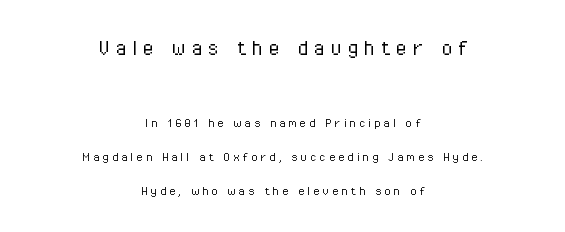
The image shows 25 px text type, upright; set centered, loose line spacing (2.43x), unusually wide letter spacing (+0.23 em), not underlined; the first (top) block is 1.79x larger.
